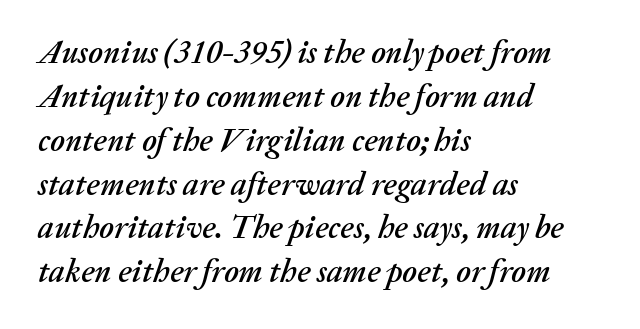
{"italic": "yes", "lean": "right", "slant_degrees": 20, "width": "normal", "stroke_contrast": "medium", "x_height": "medium", "monospaced": "no", "underline": "no", "align": "left", "line_spacing": "normal", "line_spacing_ratio": 1.37, "letter_spacing": "normal", "letter_spacing_em": 0.0, "glyph_px": 32}
